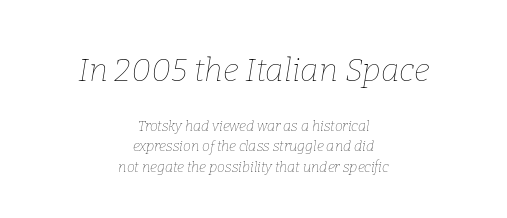
Q: Is the text bold? A: No.
Q: Is the text italic (slanted)? A: Yes, it leans right by about 9 degrees.
Q: Is the text underlined? A: No.
Q: How is the paragraph aligned? A: Centered.
Q: Is the spacing between letters normal or unusually wide? A: Normal.
Q: Is the spacing between lines tight, normal or loose? A: Normal.
Q: Which block of text is set in a larger size, the first (top) or the second (bottom)? A: The first (top) one.
Q: Width (condensed, normal, or wide)? A: Normal.
Q: Stroke contrast? A: Low.
Q: x-height? A: Medium.
Q: Monospaced? A: No.
